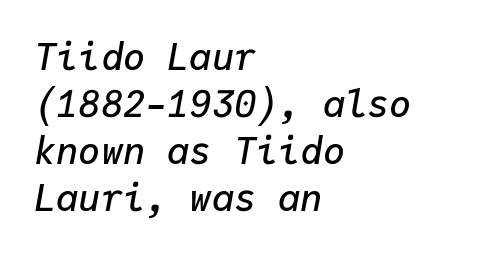
{"italic": "yes", "lean": "right", "slant_degrees": 9, "bold": "semi", "weight": "semibold", "width": "normal", "stroke_contrast": "low", "x_height": "medium", "monospaced": "yes", "underline": "no", "align": "left", "line_spacing": "normal", "line_spacing_ratio": 1.27, "letter_spacing": "normal", "letter_spacing_em": 0.0, "glyph_px": 37}
